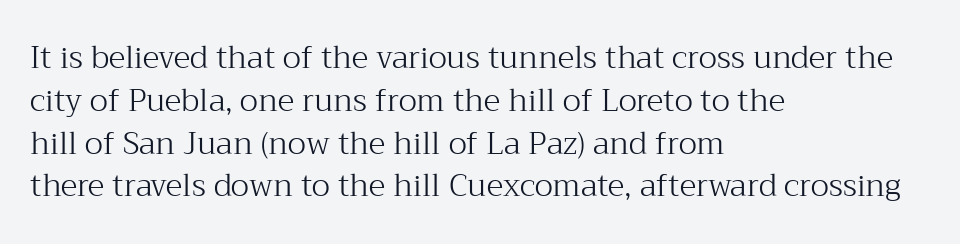
Vertical strokes here are truly vertical. Whoever set this chose a conventional vertical rhythm. Line beginnings align vertically; line endings do not. Serifs: yes, visible at the terminals of the letterforms. Is this a fixed-width face? No — the glyphs have proportional, varying widths.
